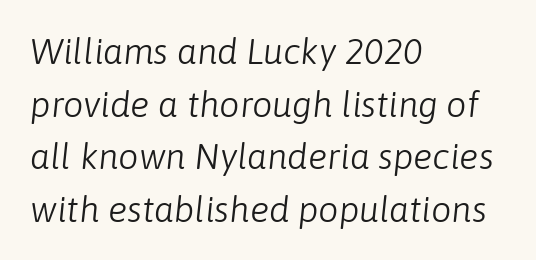
Q: Is the text bold? A: No.
Q: Is the text italic (slanted)? A: Yes, it leans right by about 6 degrees.
Q: Is the text underlined? A: No.
Q: How is the paragraph aligned? A: Left-aligned.
Q: Is the spacing between letters normal or unusually wide? A: Normal.
Q: Is the spacing between lines tight, normal or loose? A: Normal.
Q: Width (condensed, normal, or wide)? A: Normal.
Q: Stroke contrast? A: Low.
Q: x-height? A: Medium.
Q: Monospaced? A: No.
